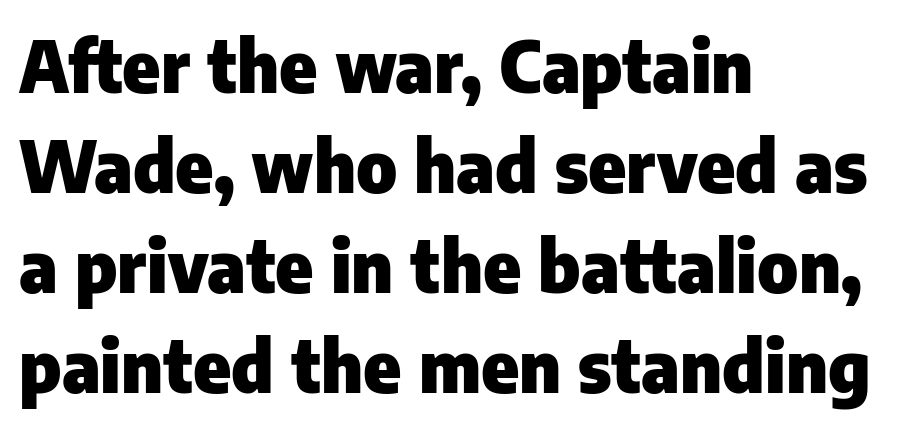
The image shows 71 px heavy sans-serif type, upright; set left-aligned, normal line spacing (1.41x), normal letter spacing, not underlined; low stroke contrast and a medium x-height.
